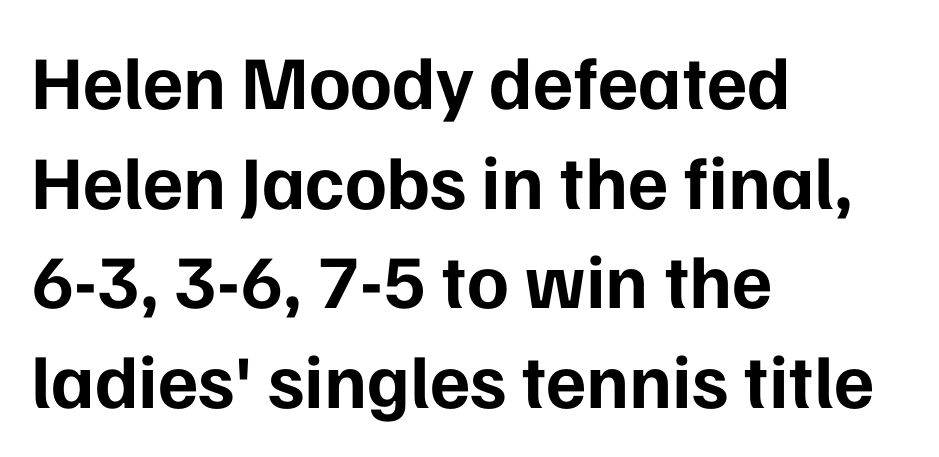
Q: Is the text bold? A: Yes.
Q: Is the text italic (slanted)? A: No, it is upright.
Q: Is the typeface a serif or a sans-serif typeface? A: Sans-serif.
Q: Is the text underlined? A: No.
Q: How is the paragraph aligned? A: Left-aligned.
Q: Is the spacing between letters normal or unusually wide? A: Normal.
Q: Is the spacing between lines tight, normal or loose? A: Normal.
Q: Width (condensed, normal, or wide)? A: Normal.
Q: Stroke contrast? A: Low.
Q: x-height? A: Medium.
Q: Monospaced? A: No.
